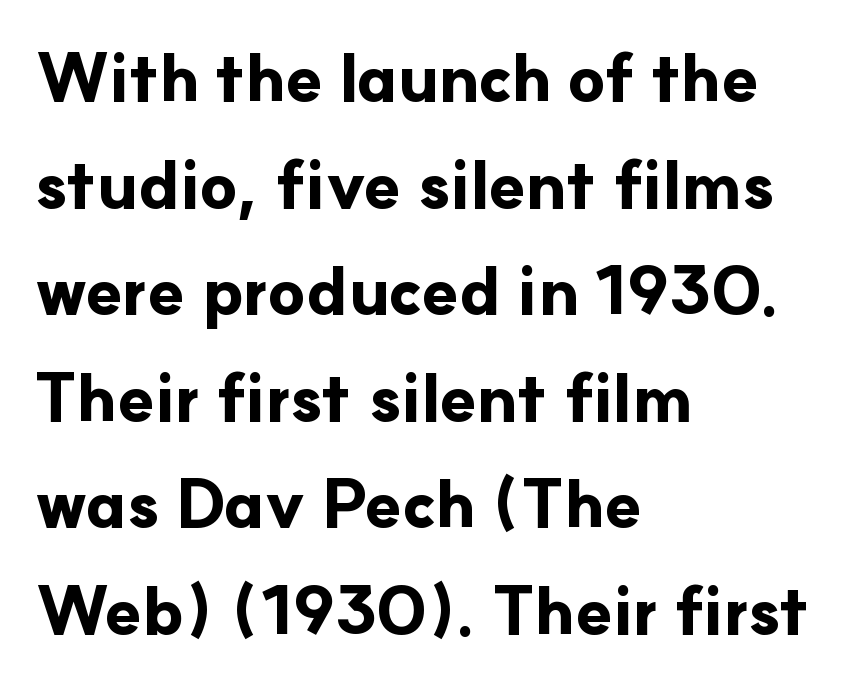
The image shows 67 px bold sans-serif type, upright; set left-aligned, normal line spacing (1.59x), normal letter spacing, not underlined; low stroke contrast and a small x-height.
